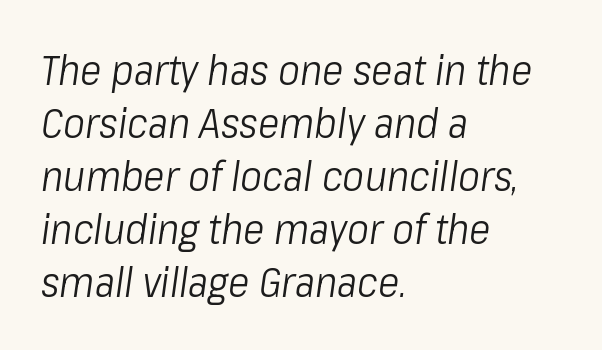
Notice how the stems are inclined rather than vertical — that's the hallmark of italics. Horizontal alignment here is leftward, the default for most running prose. Is this a fixed-width face? No — the glyphs have proportional, varying widths. Counters stay open thanks to moderate or lighter strokes. Beneath every word, the page is bare.
